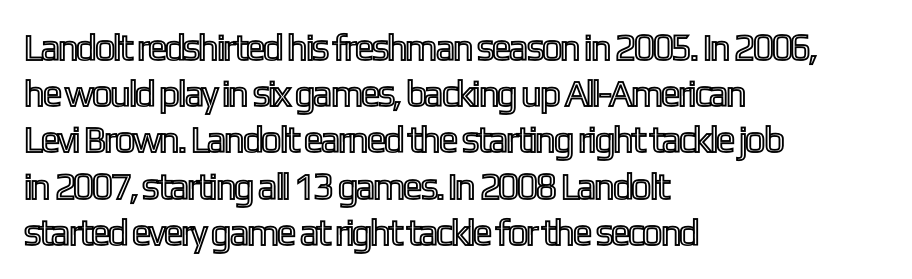
The image shows 37 px condensed type, upright; set left-aligned, normal line spacing (1.25x), normal letter spacing, not underlined; a medium x-height.
